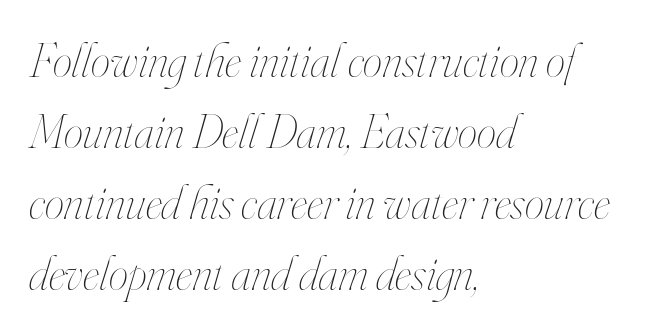
The image shows 49 px thin, condensed type, italic (leaning right); set left-aligned, normal line spacing (1.45x), normal letter spacing, not underlined; high stroke contrast and a small x-height.
